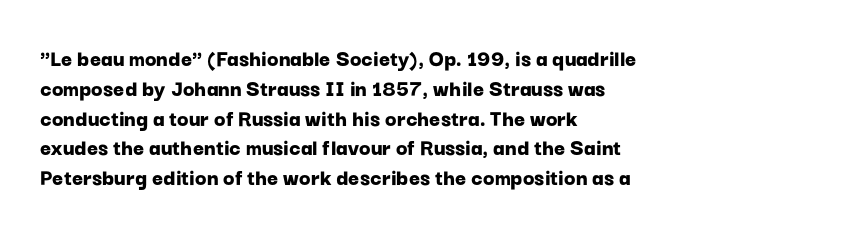
Every character sits straight up, as roman type does. This rendering uses left alignment, leaving the right contour irregular. Letters rest on an invisible, unmarked baseline. The passage shown has conventional tracking throughout. Pretty heavy lettering here — definitely bold.
